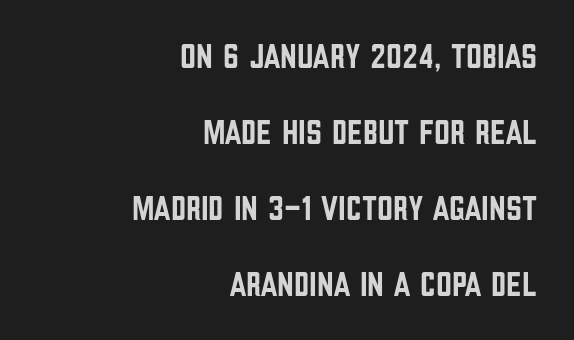
Does the lettering tilt? It doesn't — this is upright. Spacing verdict: proportional, widths tailored to each character. Short note: letters normally spaced. Beneath every word, the page is bare. This sample is right-justified, so line beginnings fall wherever the words allow.
